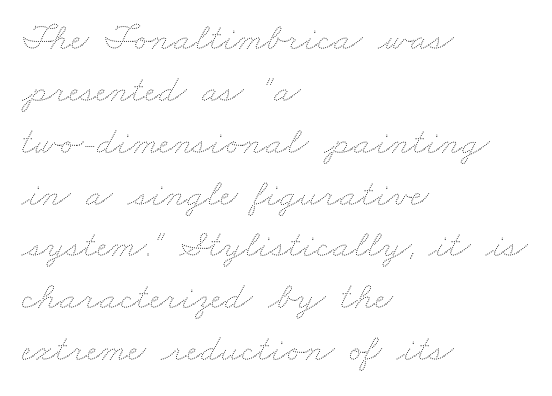
Q: Is the text bold? A: No.
Q: Is the text underlined? A: No.
Q: How is the paragraph aligned? A: Left-aligned.
Q: Is the spacing between letters normal or unusually wide? A: Normal.
Q: Is the spacing between lines tight, normal or loose? A: Normal.
Q: Width (condensed, normal, or wide)? A: Wide.
Q: Stroke contrast? A: Medium.
Q: x-height? A: Small.
Q: Monospaced? A: No.
